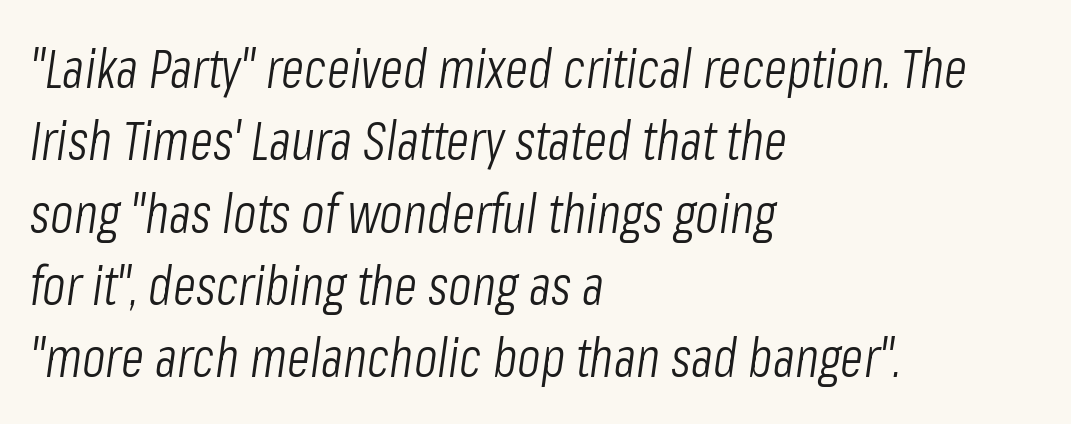
{"italic": "yes", "lean": "right", "slant_degrees": 8, "bold": "no", "weight": "light", "width": "condensed", "stroke_contrast": "low", "x_height": "medium", "monospaced": "no", "underline": "no", "align": "left", "line_spacing": "normal", "line_spacing_ratio": 1.34, "letter_spacing": "normal", "letter_spacing_em": 0.0, "glyph_px": 54}
